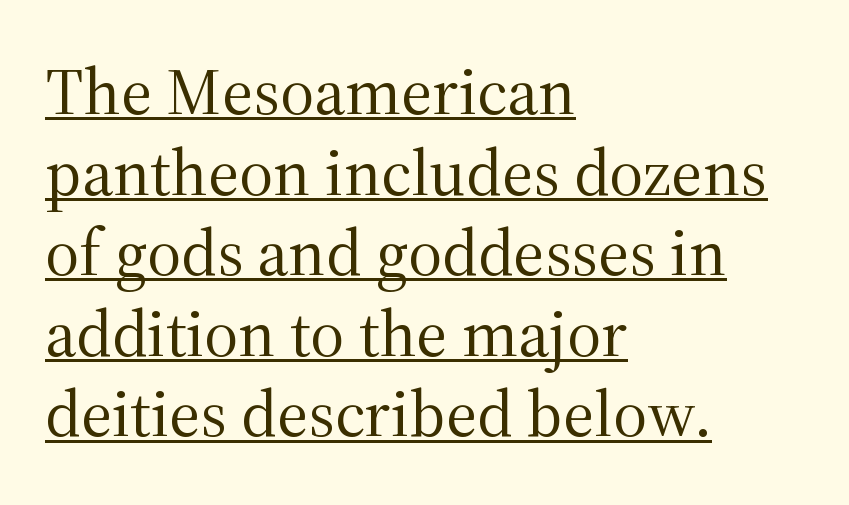
{"serif": "yes", "italic": "no", "bold": "no", "weight": "regular", "width": "normal", "stroke_contrast": "medium", "x_height": "medium", "monospaced": "no", "underline": "yes", "align": "left", "line_spacing_ratio": 1.22, "letter_spacing": "normal", "letter_spacing_em": 0.0, "glyph_px": 66}
